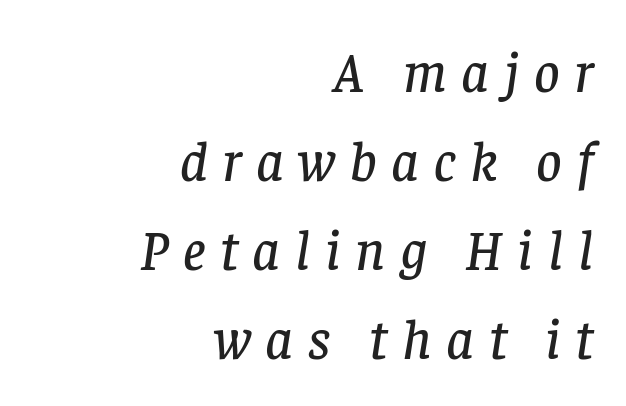
{"serif": "yes", "italic": "yes", "lean": "right", "slant_degrees": 8, "width": "normal", "stroke_contrast": "low", "x_height": "large", "monospaced": "no", "underline": "no", "align": "right", "line_spacing": "normal", "line_spacing_ratio": 1.59, "letter_spacing": "wide", "letter_spacing_em": 0.26, "glyph_px": 56}
